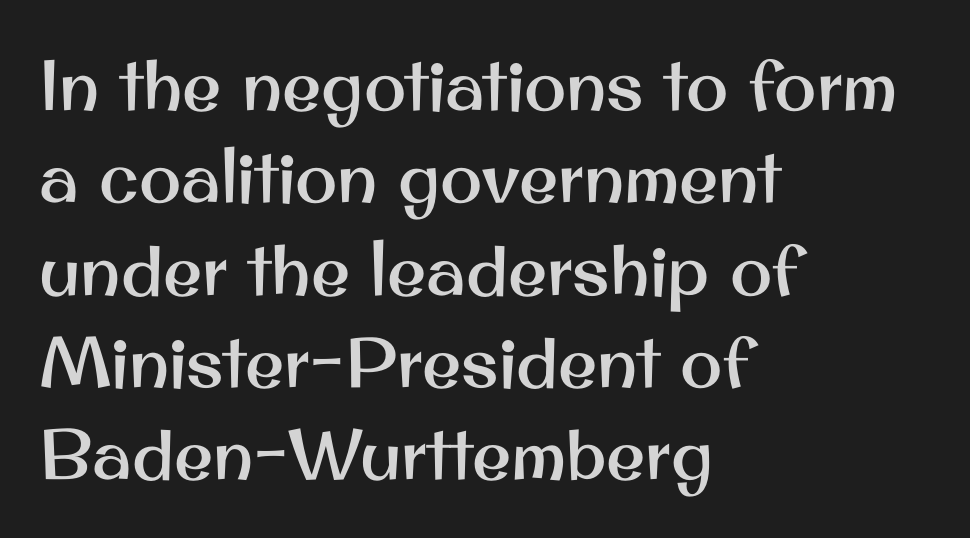
Q: Is the text italic (slanted)? A: No, it is upright.
Q: Is the typeface a serif or a sans-serif typeface? A: Sans-serif.
Q: Is the text underlined? A: No.
Q: How is the paragraph aligned? A: Left-aligned.
Q: Is the spacing between letters normal or unusually wide? A: Normal.
Q: Is the spacing between lines tight, normal or loose? A: Normal.
Q: Width (condensed, normal, or wide)? A: Normal.
Q: Stroke contrast? A: Medium.
Q: x-height? A: Small.
Q: Monospaced? A: No.
